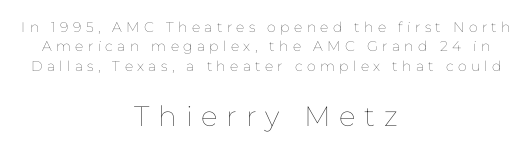
Q: Is the text bold? A: No.
Q: Is the text italic (slanted)? A: No, it is upright.
Q: Is the text underlined? A: No.
Q: How is the paragraph aligned? A: Centered.
Q: Is the spacing between letters normal or unusually wide? A: Unusually wide.
Q: Is the spacing between lines tight, normal or loose? A: Normal.
Q: Which block of text is set in a larger size, the first (top) or the second (bottom)? A: The second (bottom) one.
Q: Width (condensed, normal, or wide)? A: Normal.
Q: Stroke contrast? A: Low.
Q: x-height? A: Medium.
Q: Monospaced? A: No.
